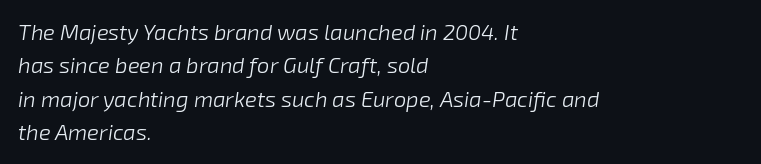
Each word holds together tightly as a unit, with standard inter-letter gaps. Type without underlining. One-word summary of the alignment: left. How would I describe the line gaps? Plain and ordinary. Heft: none added — not bold. The font's italic variant was chosen for this text.
